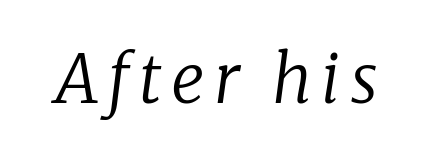
Any mark beneath the type? The region is blank. Is this a fixed-width face? No — the glyphs have proportional, varying widths. Typographically, this falls in the serif category. On a weight scale, this lands at 450 or below. When letters slant like this, we call the style italic.
